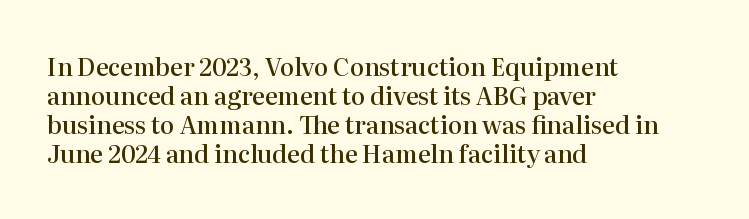
{"italic": "no", "bold": "semi", "underline": "no", "align": "left", "line_spacing_ratio": 1.21, "letter_spacing": "normal", "letter_spacing_em": 0.0, "glyph_px": 24}
